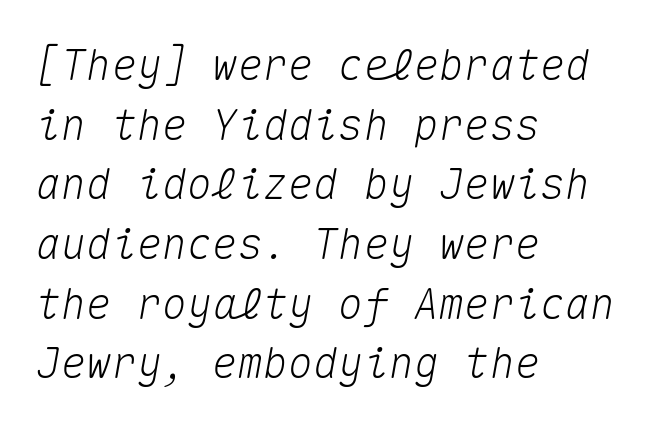
The rag falls on the right side of this text block. Whoever set this chose a conventional vertical rhythm. Do the characters align in a grid? Yes, the font is monospaced. Characters are canted at an angle relative to the baseline's perpendicular. Here the glyphs are tracked normally, forming tight word shapes.
